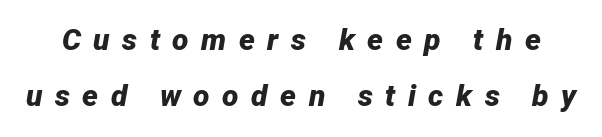
Glance below the letters and you will spot only blank space. Tracking value appears strongly positive — letters spread wide. Weight: bold. Every character sits at an angle, as italics do. A typesetter would call this proportional, since set widths differ per character.
